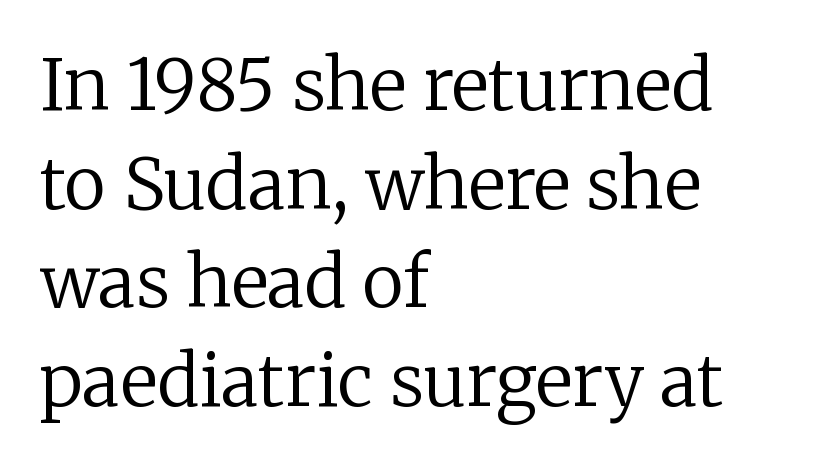
{"serif": "yes", "italic": "no", "bold": "no", "weight": "regular", "width": "normal", "stroke_contrast": "low", "x_height": "medium", "monospaced": "no", "underline": "no", "align": "left", "line_spacing": "normal", "line_spacing_ratio": 1.39, "letter_spacing": "normal", "letter_spacing_em": 0.0, "glyph_px": 71}
